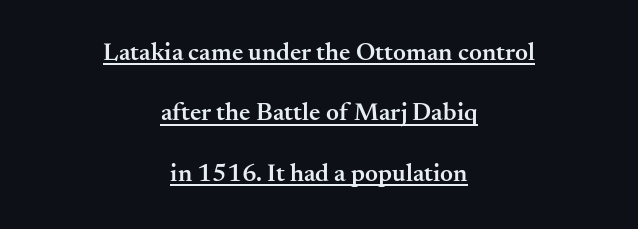
The image shows 25 px text type, upright; set centered, loose line spacing (2.42x), normal letter spacing, underlined.
